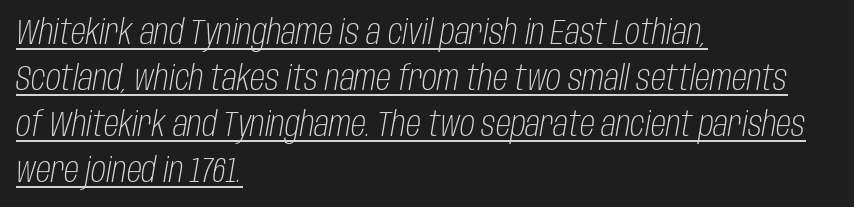
{"italic": "yes", "lean": "right", "slant_degrees": 10, "bold": "no", "weight": "light", "width": "condensed", "stroke_contrast": "low", "x_height": "large", "monospaced": "no", "underline": "yes", "align": "left", "line_spacing": "normal", "line_spacing_ratio": 1.35, "letter_spacing": "normal", "letter_spacing_em": 0.0, "glyph_px": 34}
